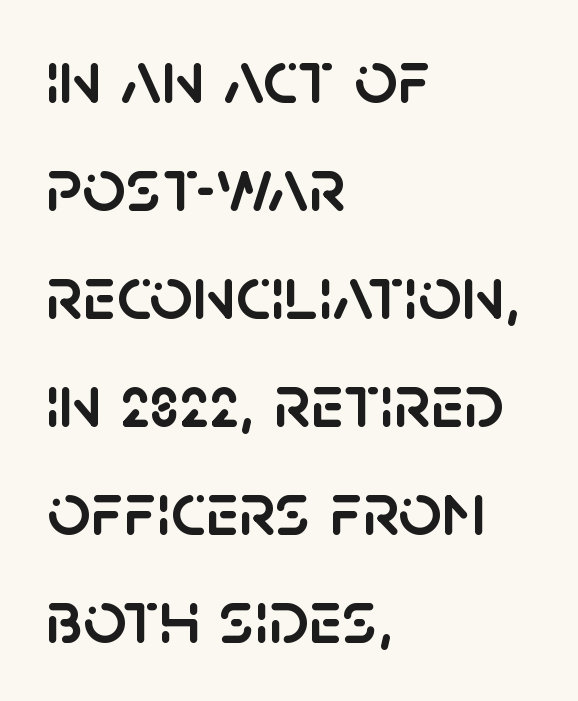
Q: Is the text italic (slanted)? A: No, it is upright.
Q: Is the typeface a serif or a sans-serif typeface? A: Sans-serif.
Q: Is the text underlined? A: No.
Q: How is the paragraph aligned? A: Left-aligned.
Q: Is the spacing between letters normal or unusually wide? A: Normal.
Q: Is the spacing between lines tight, normal or loose? A: Normal.
Q: Width (condensed, normal, or wide)? A: Normal.
Q: Stroke contrast? A: Low.
Q: x-height? A: Large.
Q: Monospaced? A: No.
